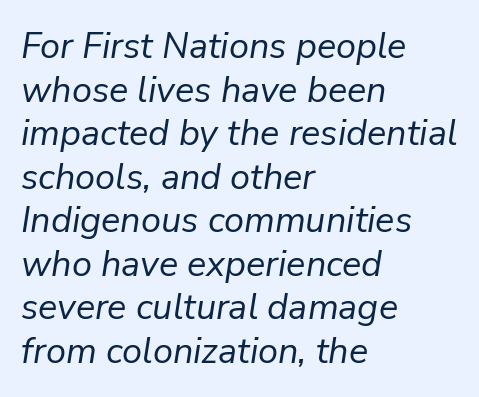
The face used here is rendered with its standard letterfit. Visually the block forms a straight wall on the left and a jagged coastline on the right. Vertical stems look standard width or narrower in stroke. A typesetter would mark this as italic. The area under the type is left untouched. Varying glyph widths throughout — classic text-font behaviour.
